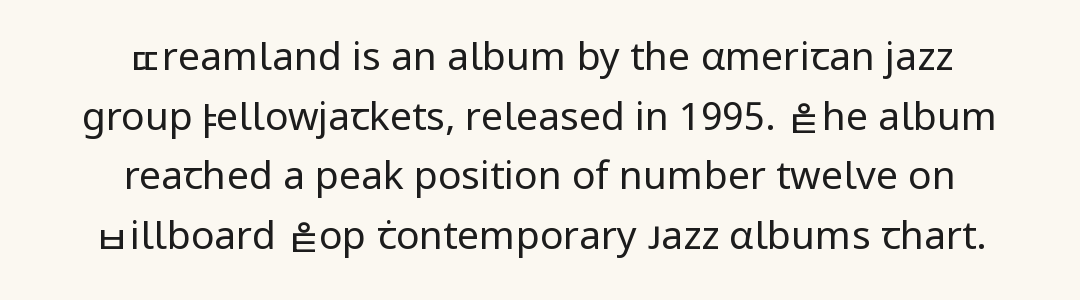
Q: Is the text bold? A: No.
Q: Is the text italic (slanted)? A: No, it is upright.
Q: Is the typeface a serif or a sans-serif typeface? A: Sans-serif.
Q: Is the text underlined? A: No.
Q: How is the paragraph aligned? A: Centered.
Q: Is the spacing between letters normal or unusually wide? A: Normal.
Q: Is the spacing between lines tight, normal or loose? A: Normal.
Q: Width (condensed, normal, or wide)? A: Normal.
Q: Stroke contrast? A: Low.
Q: x-height? A: Medium.
Q: Monospaced? A: No.
